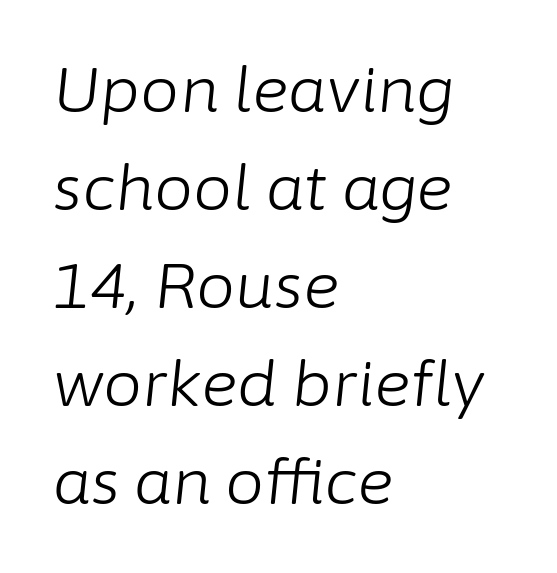
Decoration check: the copy has no underline. A classic flush-left, rag-right setting is used for this passage. The lines sit at an ordinary, default distance from one another. Here the glyphs are tracked normally, forming tight word shapes.
